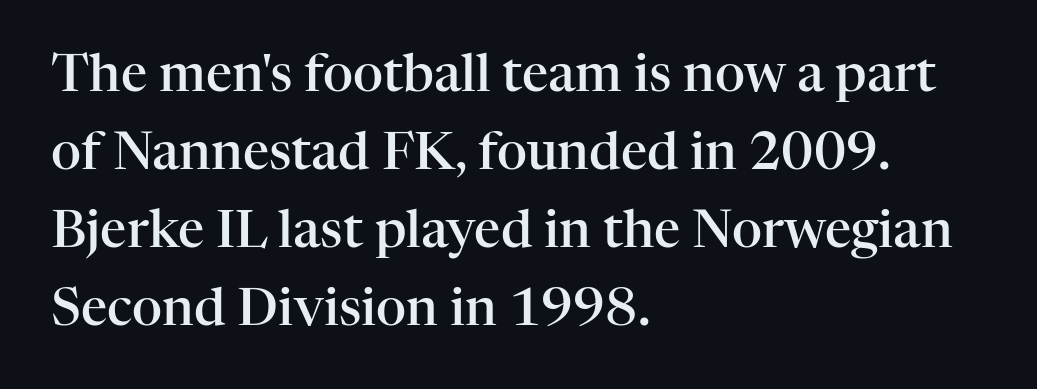
Q: Is the text bold? A: Semi-bold.
Q: Is the text italic (slanted)? A: No, it is upright.
Q: Is the typeface a serif or a sans-serif typeface? A: Serif.
Q: Is the text underlined? A: No.
Q: How is the paragraph aligned? A: Left-aligned.
Q: Is the spacing between letters normal or unusually wide? A: Normal.
Q: Is the spacing between lines tight, normal or loose? A: Normal.
Q: Width (condensed, normal, or wide)? A: Normal.
Q: Stroke contrast? A: High.
Q: x-height? A: Medium.
Q: Monospaced? A: No.
